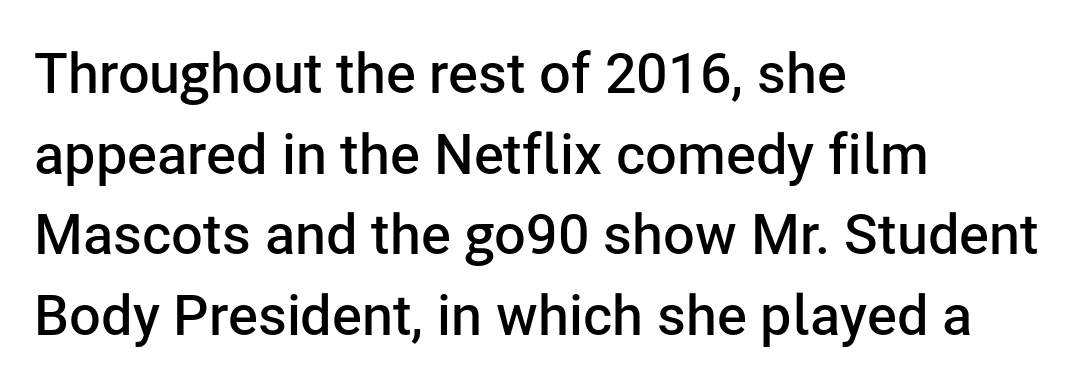
Q: Is the text bold? A: Semi-bold.
Q: Is the text italic (slanted)? A: No, it is upright.
Q: Is the typeface a serif or a sans-serif typeface? A: Sans-serif.
Q: Is the text underlined? A: No.
Q: How is the paragraph aligned? A: Left-aligned.
Q: Is the spacing between letters normal or unusually wide? A: Normal.
Q: Is the spacing between lines tight, normal or loose? A: Normal.
Q: Width (condensed, normal, or wide)? A: Normal.
Q: Stroke contrast? A: Low.
Q: x-height? A: Medium.
Q: Monospaced? A: No.
